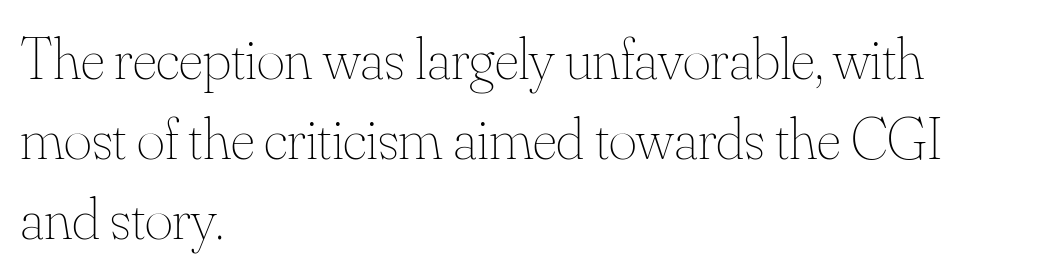
Q: Is the text bold? A: No.
Q: Is the text italic (slanted)? A: No, it is upright.
Q: Is the text underlined? A: No.
Q: How is the paragraph aligned? A: Left-aligned.
Q: Is the spacing between letters normal or unusually wide? A: Normal.
Q: Is the spacing between lines tight, normal or loose? A: Normal.
Q: Width (condensed, normal, or wide)? A: Normal.
Q: Stroke contrast? A: Medium.
Q: x-height? A: Small.
Q: Monospaced? A: No.
